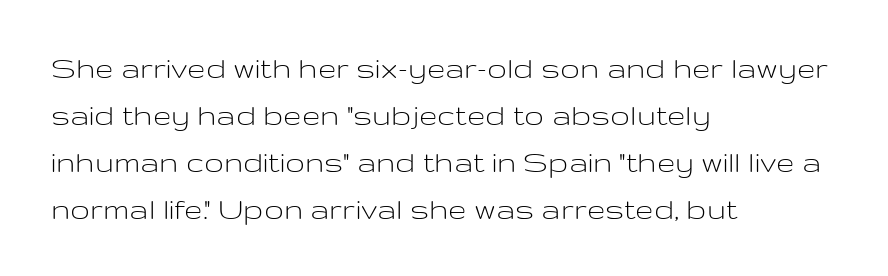
{"serif": "no", "italic": "no", "bold": "no", "weight": "light", "width": "wide", "stroke_contrast": "low", "x_height": "medium", "monospaced": "no", "underline": "no", "align": "left", "line_spacing": "normal", "line_spacing_ratio": 1.42, "letter_spacing": "normal", "letter_spacing_em": 0.0, "glyph_px": 33}
